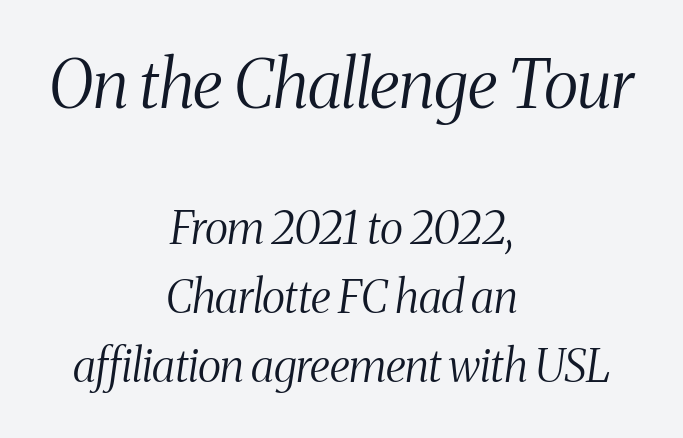
The image shows 67 px light, condensed serif type, italic (leaning right); set centered, normal line spacing (1.54x), normal letter spacing, not underlined; the first (top) block is 1.49x larger; medium stroke contrast and a medium x-height.
